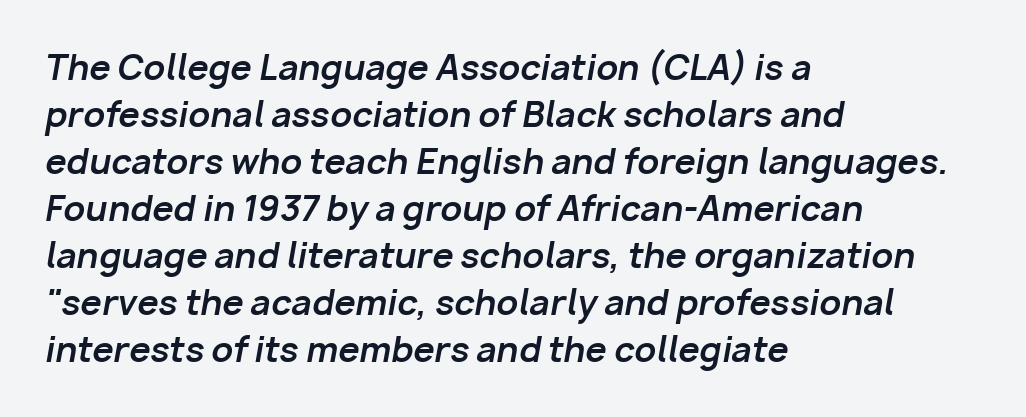
The image shows 34 px bold type, italic (leaning right); set left-aligned, normal line spacing (1.38x), normal letter spacing, not underlined; low stroke contrast and a medium x-height.
